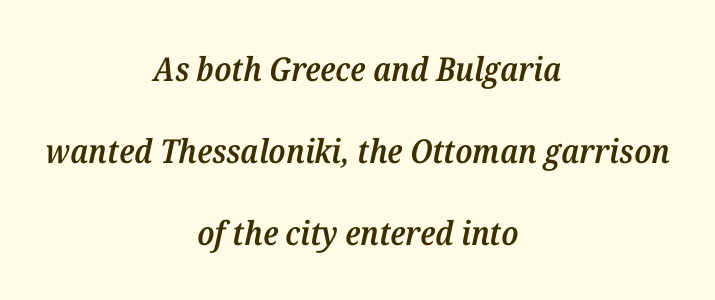
{"serif": "yes", "italic": "yes", "lean": "right", "slant_degrees": 12, "bold": "semi", "weight": "semibold", "width": "normal", "stroke_contrast": "medium", "x_height": "medium", "monospaced": "no", "underline": "no", "align": "center", "line_spacing": "loose", "line_spacing_ratio": 2.48, "letter_spacing": "normal", "letter_spacing_em": 0.0, "glyph_px": 33}
